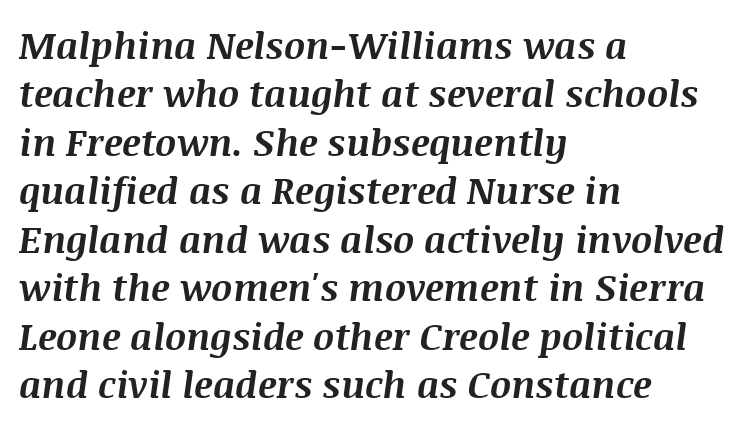
The image shows 37 px bold type, italic (leaning right); set left-aligned, normal line spacing (1.31x), normal letter spacing, not underlined; medium stroke contrast and a large x-height.
